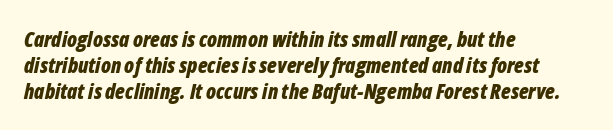
Q: Is the text bold? A: Yes.
Q: Is the text italic (slanted)? A: Yes, it leans right by about 12 degrees.
Q: Is the text underlined? A: No.
Q: How is the paragraph aligned? A: Left-aligned.
Q: Is the spacing between letters normal or unusually wide? A: Normal.
